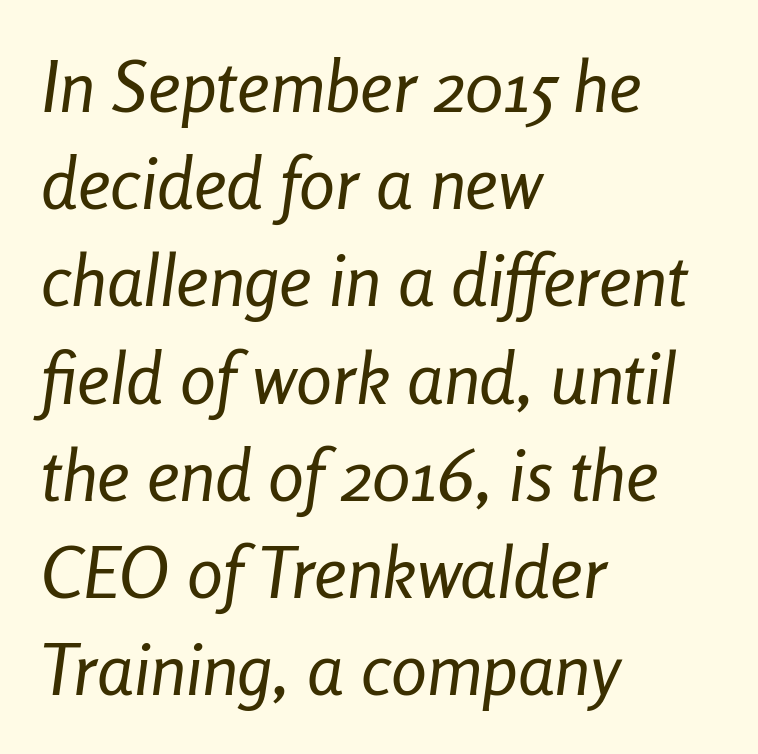
The image shows 72 px regular-weight, condensed type, italic (leaning right); set left-aligned, normal line spacing (1.35x), normal letter spacing, not underlined; low stroke contrast and a medium x-height.
